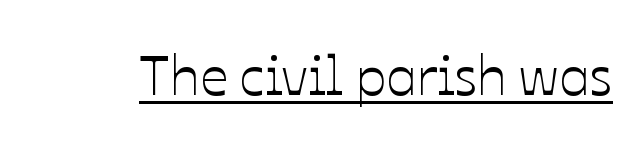
{"italic": "no", "width": "normal", "stroke_contrast": "low", "x_height": "medium", "monospaced": "no", "underline": "yes", "letter_spacing": "normal", "letter_spacing_em": 0.0, "glyph_px": 55}
